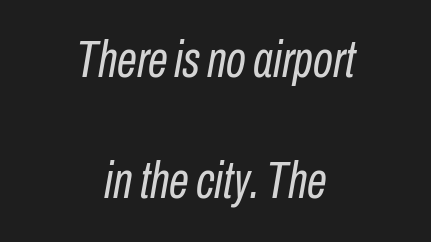
Weight: regular or lighter. Baseline-to-baseline distance is far greater than the letter height. The glyphs look as if they've been sheared to an angle. The passage shown is typed in a proportional face where columns would drift.
